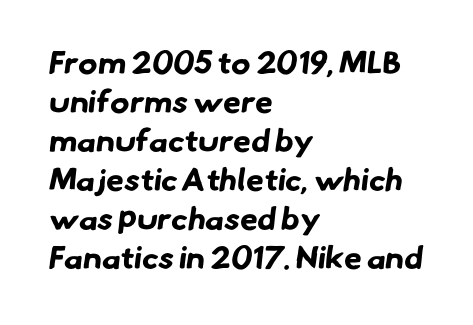
Q: Is the text bold? A: Yes.
Q: Is the typeface a serif or a sans-serif typeface? A: Sans-serif.
Q: Is the text underlined? A: No.
Q: How is the paragraph aligned? A: Left-aligned.
Q: Is the spacing between letters normal or unusually wide? A: Normal.
Q: Width (condensed, normal, or wide)? A: Normal.
Q: Stroke contrast? A: Low.
Q: x-height? A: Small.
Q: Monospaced? A: No.
